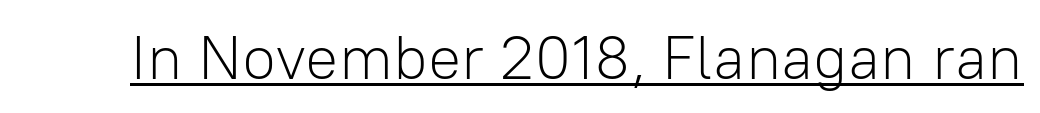
{"serif": "no", "italic": "no", "bold": "no", "weight": "light", "width": "normal", "stroke_contrast": "low", "x_height": "medium", "monospaced": "no", "underline": "yes", "letter_spacing": "normal", "letter_spacing_em": 0.0, "glyph_px": 62}
